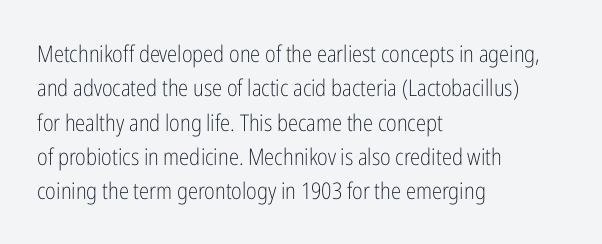
{"italic": "no", "bold": "no", "underline": "no", "align": "left", "line_spacing": "normal", "line_spacing_ratio": 1.49, "letter_spacing": "normal", "letter_spacing_em": 0.0, "glyph_px": 23}
